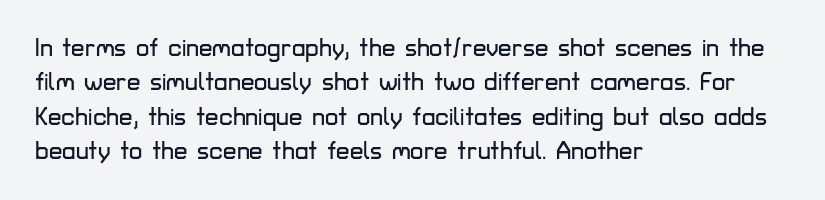
{"italic": "no", "underline": "no", "align": "left", "line_spacing": "normal", "line_spacing_ratio": 1.43, "letter_spacing": "normal", "letter_spacing_em": 0.0, "glyph_px": 24}
